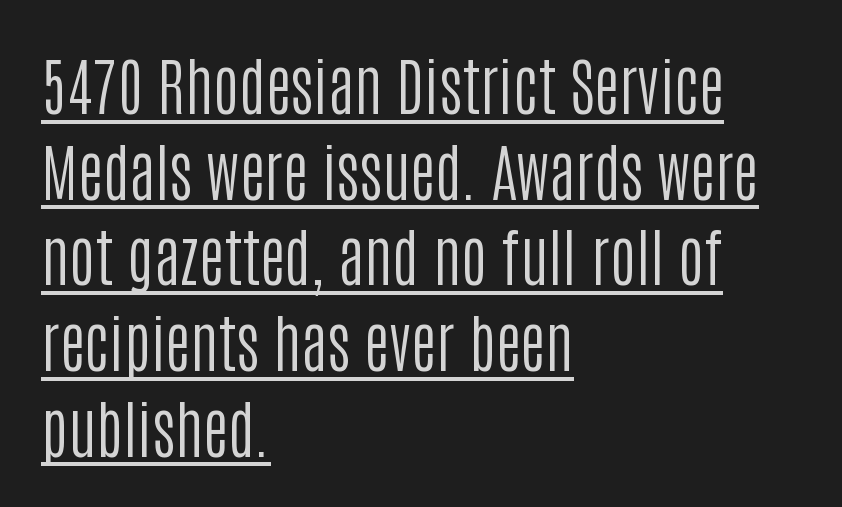
The font is comparable to plain body text, perhaps lighter. Quick note: underline on. Summary of vertical rhythm: regular, with standard interline spacing. Upright lettering throughout. The tracking reads as untouched default to a designer's eye.
